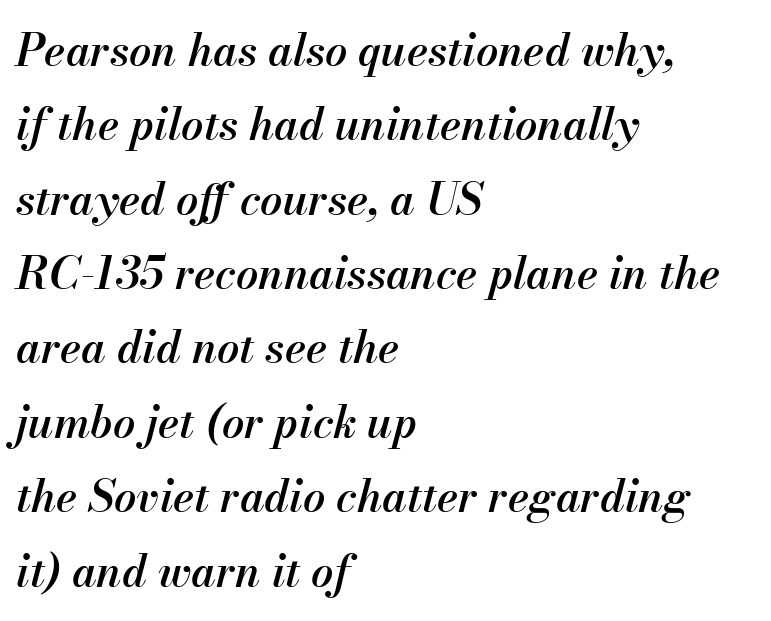
How would I describe the line gaps? Plain and ordinary. The face used here is proportionally spaced, like ordinary book or web type. Designer's note — italics engaged. The space beneath each line is pristine and unruled. Characters follow at the spacing the type designer built in.
